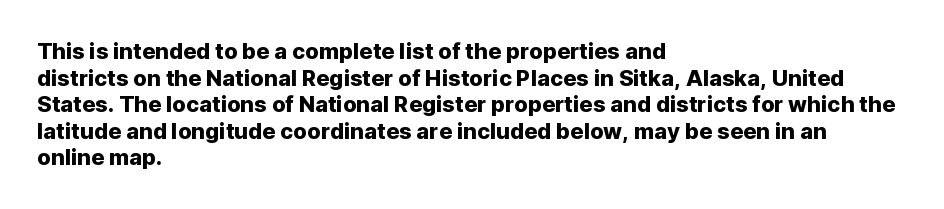
The image shows 22 px text type, upright; set left-aligned, line spacing 1.21x, normal letter spacing, not underlined.
